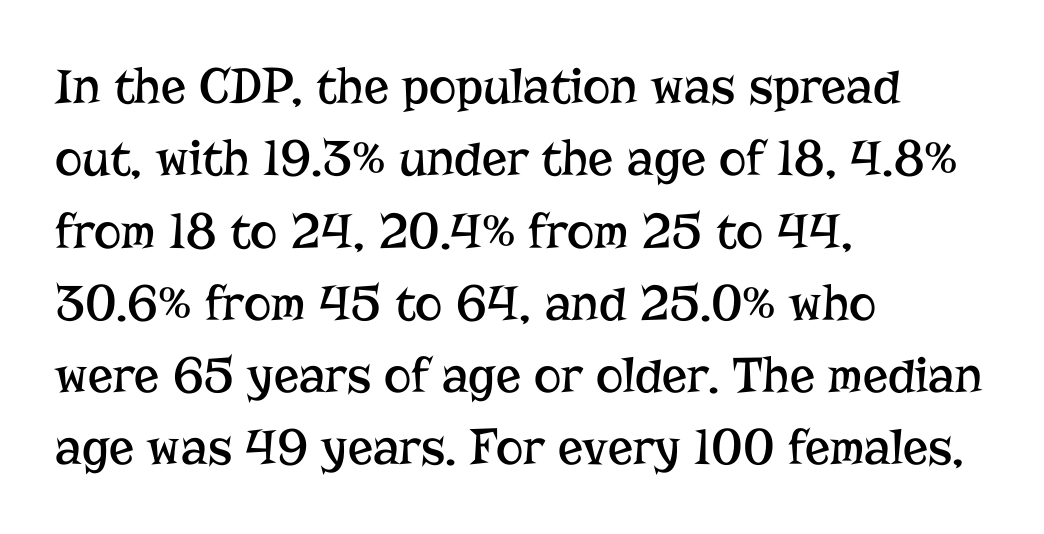
The image shows 52 px regular-weight serif type, upright; set left-aligned, normal line spacing (1.39x), normal letter spacing, not underlined; low stroke contrast and a medium x-height.
